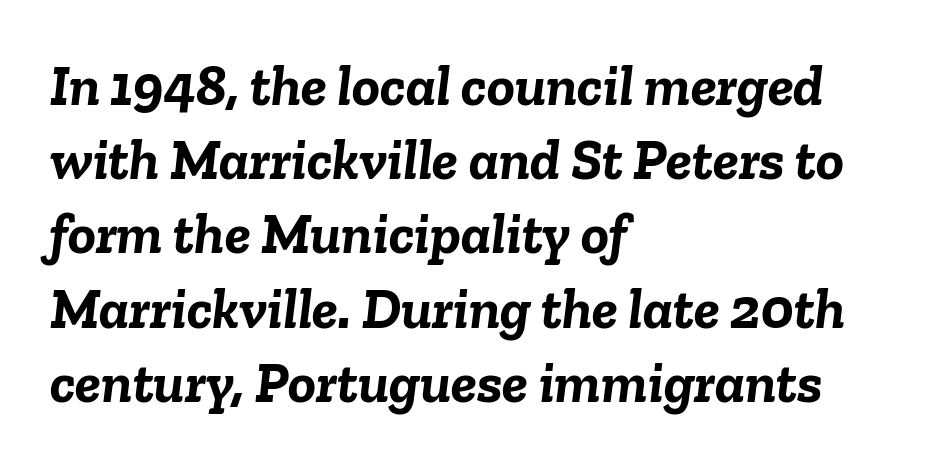
{"italic": "yes", "lean": "right", "slant_degrees": 6, "bold": "yes", "weight": "semibold", "width": "normal", "stroke_contrast": "low", "x_height": "medium", "monospaced": "no", "underline": "no", "align": "left", "line_spacing": "normal", "line_spacing_ratio": 1.28, "letter_spacing": "normal", "letter_spacing_em": 0.0, "glyph_px": 58}
